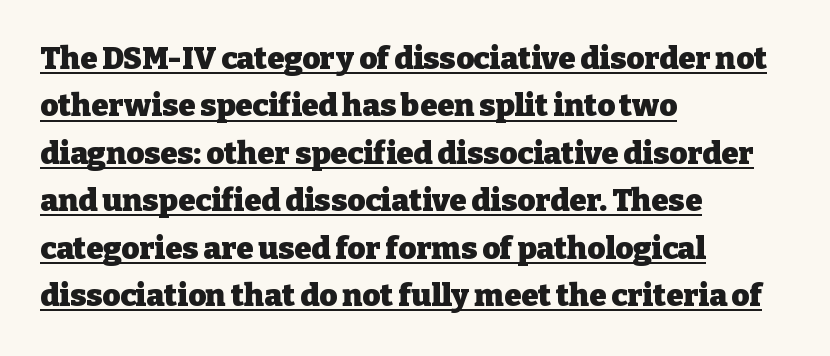
{"serif": "yes", "italic": "no", "bold": "yes", "weight": "heavy", "width": "normal", "stroke_contrast": "low", "x_height": "medium", "monospaced": "no", "underline": "yes", "align": "left", "line_spacing": "normal", "line_spacing_ratio": 1.53, "letter_spacing": "normal", "letter_spacing_em": 0.0, "glyph_px": 31}
